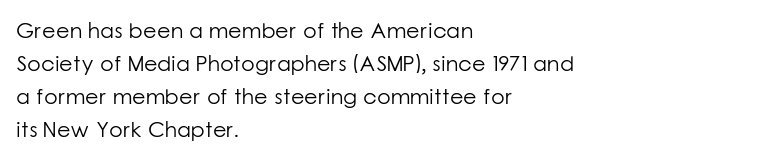
The image shows 22 px text type, upright; set left-aligned, normal line spacing (1.5x), normal letter spacing, not underlined.
